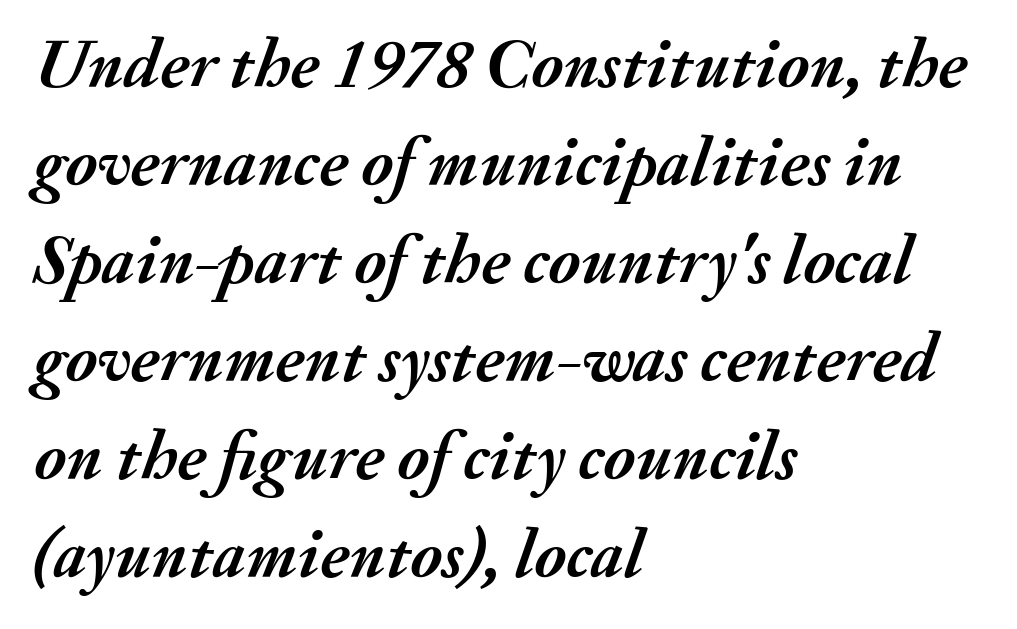
The image shows 70 px semibold type, italic (leaning right); set left-aligned, normal line spacing (1.4x), normal letter spacing, not underlined; medium stroke contrast and a small x-height.
